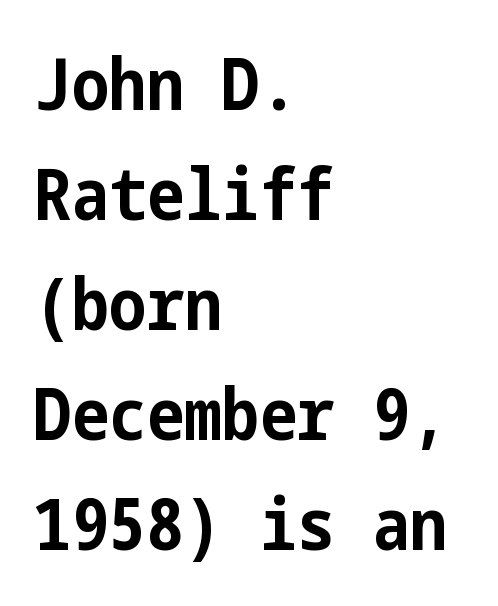
The image shows 71 px bold, condensed sans-serif type, upright; set left-aligned, normal line spacing (1.55x), normal letter spacing, not underlined; low stroke contrast and a medium x-height.
